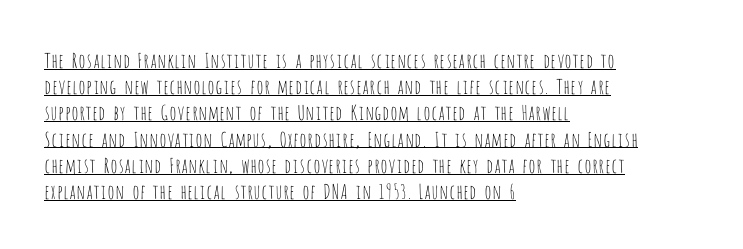
{"italic": "no", "bold": "no", "underline": "yes", "align": "left", "line_spacing": "normal", "line_spacing_ratio": 1.31, "letter_spacing": "normal", "letter_spacing_em": 0.0, "glyph_px": 20}
